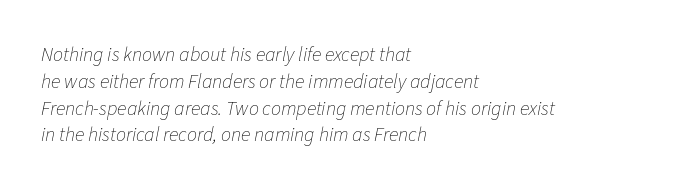
The image shows 20 px text type, italic (leaning right); set left-aligned, normal line spacing (1.34x), normal letter spacing, not underlined.
